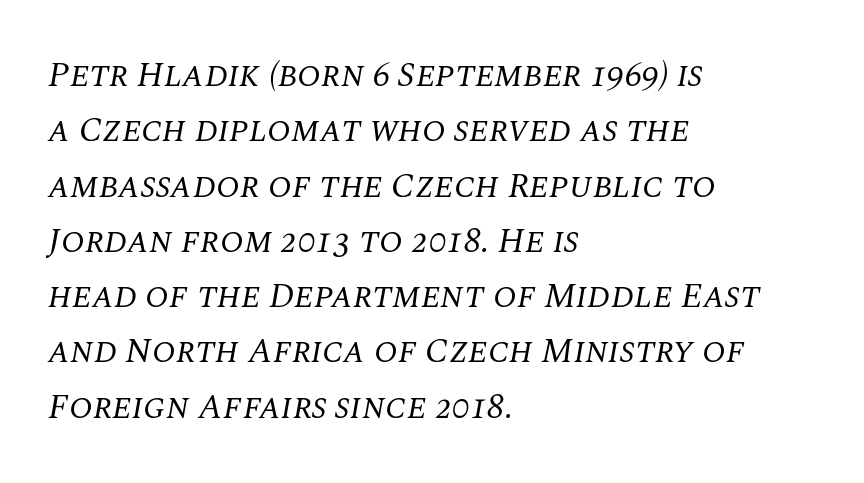
{"serif": "yes", "italic": "yes", "lean": "right", "slant_degrees": 10, "bold": "no", "weight": "regular", "width": "normal", "stroke_contrast": "medium", "x_height": "large", "monospaced": "no", "underline": "no", "align": "left", "line_spacing": "normal", "line_spacing_ratio": 1.58, "letter_spacing": "normal", "letter_spacing_em": 0.0, "glyph_px": 35}
